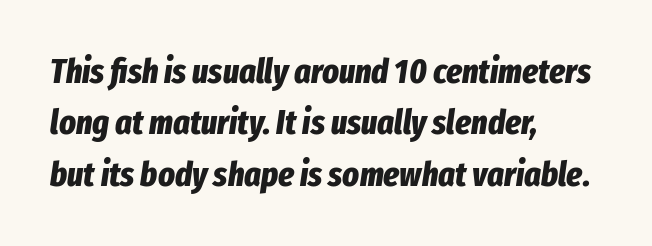
{"italic": "yes", "lean": "right", "slant_degrees": 8, "bold": "yes", "weight": "bold", "width": "condensed", "stroke_contrast": "low", "x_height": "medium", "monospaced": "no", "underline": "no", "align": "left", "line_spacing": "normal", "line_spacing_ratio": 1.47, "letter_spacing": "normal", "letter_spacing_em": 0.0, "glyph_px": 35}
